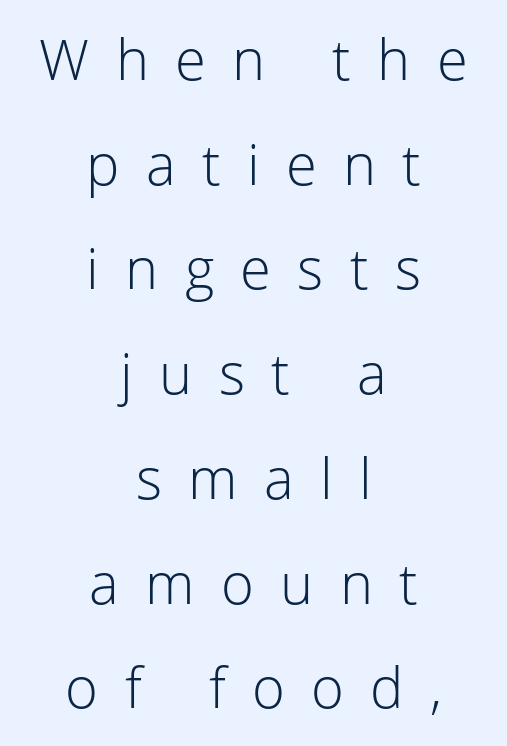
Q: Is the text bold? A: No.
Q: Is the text italic (slanted)? A: No, it is upright.
Q: Is the typeface a serif or a sans-serif typeface? A: Sans-serif.
Q: Is the text underlined? A: No.
Q: How is the paragraph aligned? A: Centered.
Q: Is the spacing between letters normal or unusually wide? A: Unusually wide.
Q: Width (condensed, normal, or wide)? A: Normal.
Q: Stroke contrast? A: Low.
Q: x-height? A: Medium.
Q: Monospaced? A: No.
